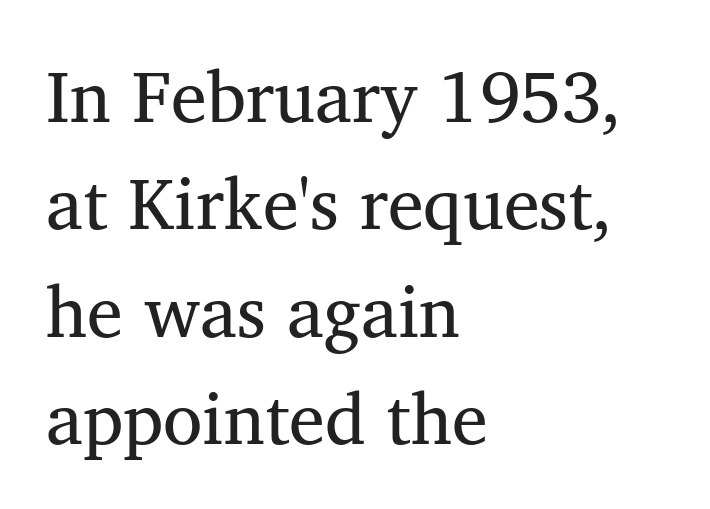
The image shows 72 px regular-weight serif type, upright; set left-aligned, normal line spacing (1.49x), normal letter spacing, not underlined; medium stroke contrast and a medium x-height.
